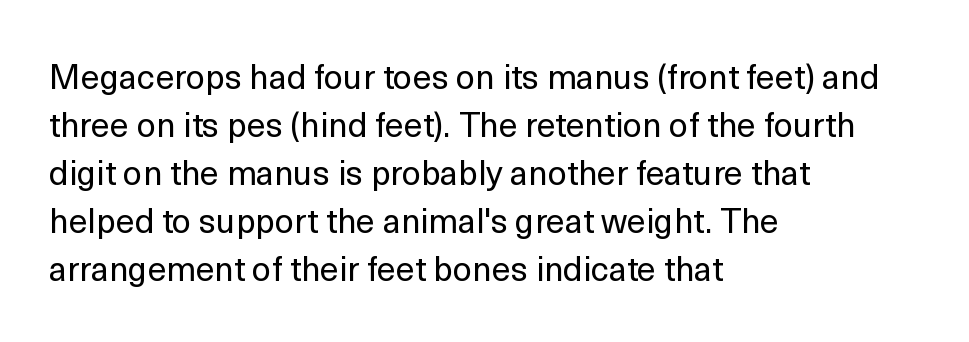
The image shows 34 px regular-weight sans-serif type, upright; set left-aligned, normal line spacing (1.41x), normal letter spacing, not underlined; a medium x-height.
